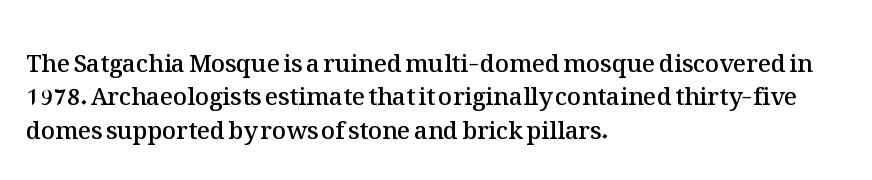
The image shows 24 px text type, upright; set left-aligned, normal line spacing (1.39x), normal letter spacing, not underlined.
